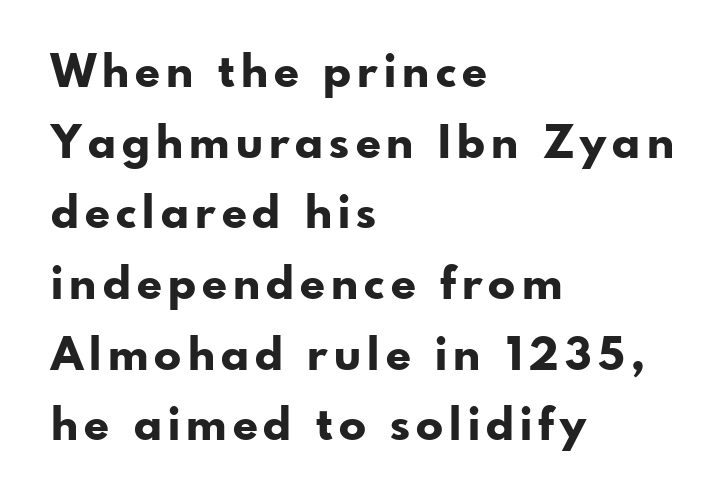
{"serif": "no", "italic": "no", "bold": "yes", "weight": "bold", "width": "normal", "stroke_contrast": "low", "x_height": "small", "monospaced": "no", "underline": "no", "align": "left", "line_spacing": "normal", "line_spacing_ratio": 1.57, "glyph_px": 45}
